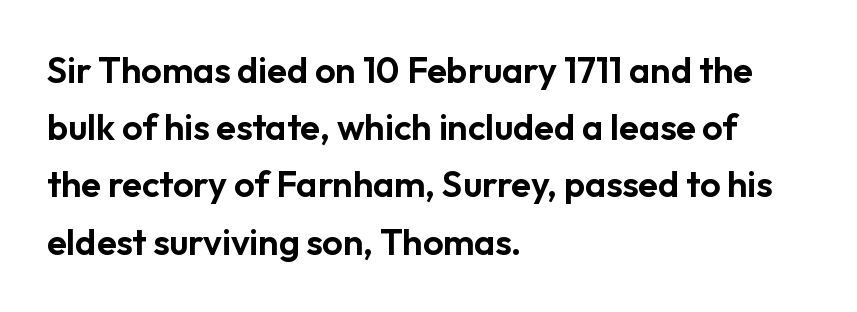
Proportional: the letters do not fall into vertical columns. Is there any slant? The stems are plumb. In terms of letterform style, serifs are entirely absent. Letters rest on an invisible, unmarked baseline. Observe the ordinary spacing: letters are neighbours, not strangers. Caption: multi-line text, flush left, ragged right.
